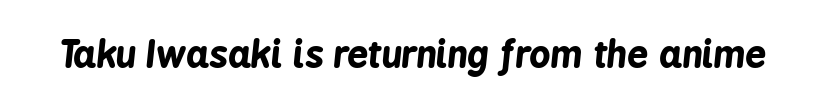
The image shows 37 px bold, condensed type, italic (leaning right); set normal letter spacing, not underlined; low stroke contrast and a medium x-height.
